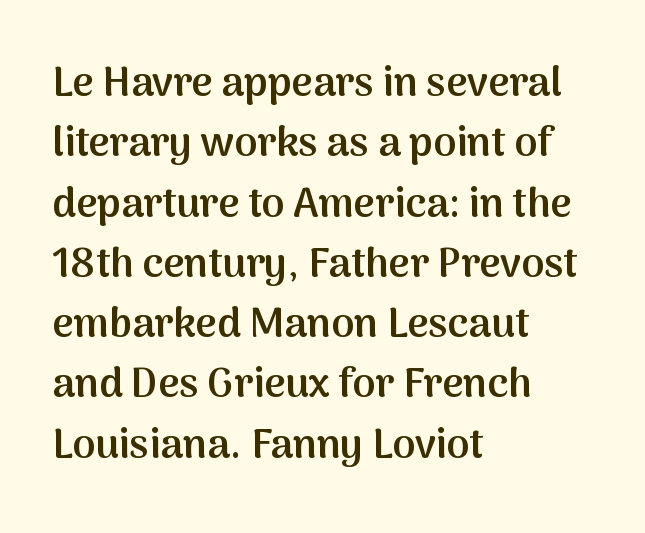
In CSS terms this would be text-align: left. The strip under each line holds only bare page. Bold? Not quite — semibold, heavier than regular but stopping short. The letters stand upright; this is a roman face.
